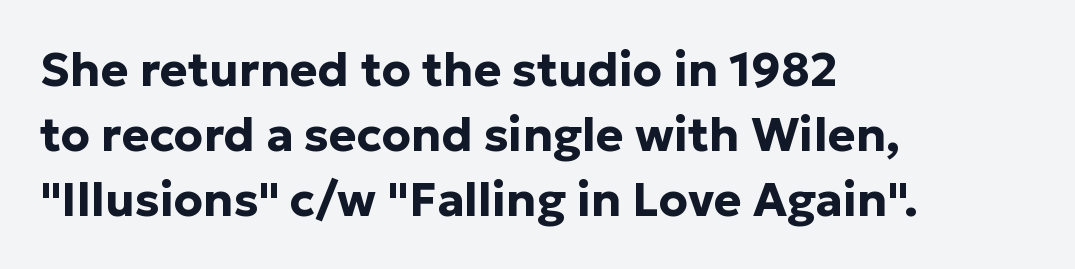
{"serif": "no", "italic": "no", "bold": "yes", "weight": "bold", "width": "normal", "stroke_contrast": "low", "x_height": "medium", "monospaced": "no", "underline": "no", "align": "left", "line_spacing": "normal", "line_spacing_ratio": 1.38, "letter_spacing": "normal", "letter_spacing_em": 0.0, "glyph_px": 47}
